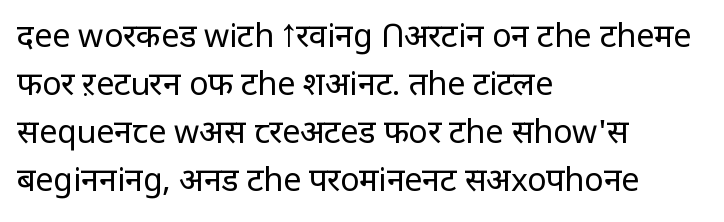
Q: Is the text bold? A: No.
Q: Is the text italic (slanted)? A: No, it is upright.
Q: Is the typeface a serif or a sans-serif typeface? A: Sans-serif.
Q: Is the text underlined? A: No.
Q: How is the paragraph aligned? A: Left-aligned.
Q: Is the spacing between letters normal or unusually wide? A: Normal.
Q: Is the spacing between lines tight, normal or loose? A: Normal.
Q: Width (condensed, normal, or wide)? A: Normal.
Q: Stroke contrast? A: Low.
Q: x-height? A: Large.
Q: Monospaced? A: No.
